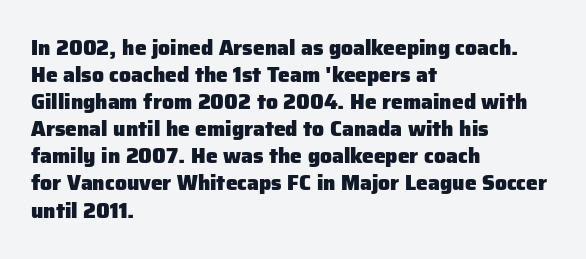
Q: Is the text bold? A: Yes.
Q: Is the text italic (slanted)? A: No, it is upright.
Q: Is the text underlined? A: No.
Q: How is the paragraph aligned? A: Left-aligned.
Q: Is the spacing between letters normal or unusually wide? A: Normal.
Q: Is the spacing between lines tight, normal or loose? A: Normal.
